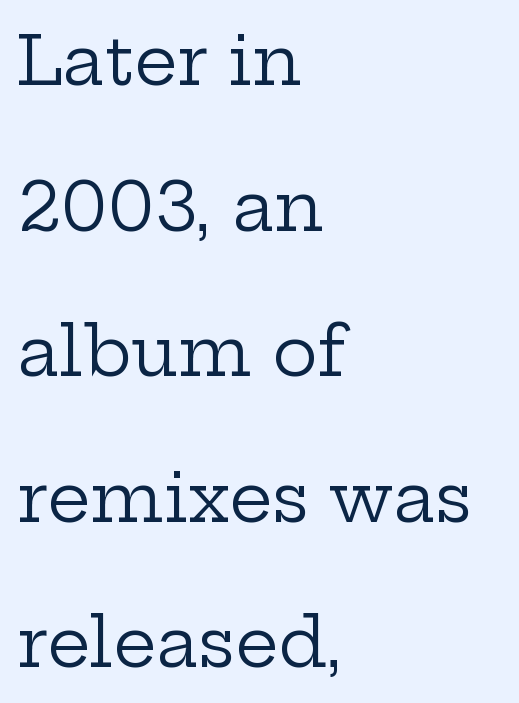
{"serif": "yes", "italic": "no", "bold": "no", "weight": "regular", "width": "wide", "stroke_contrast": "low", "x_height": "medium", "monospaced": "no", "underline": "no", "align": "left", "line_spacing": "loose", "line_spacing_ratio": 2.14, "letter_spacing": "normal", "letter_spacing_em": 0.0, "glyph_px": 68}
